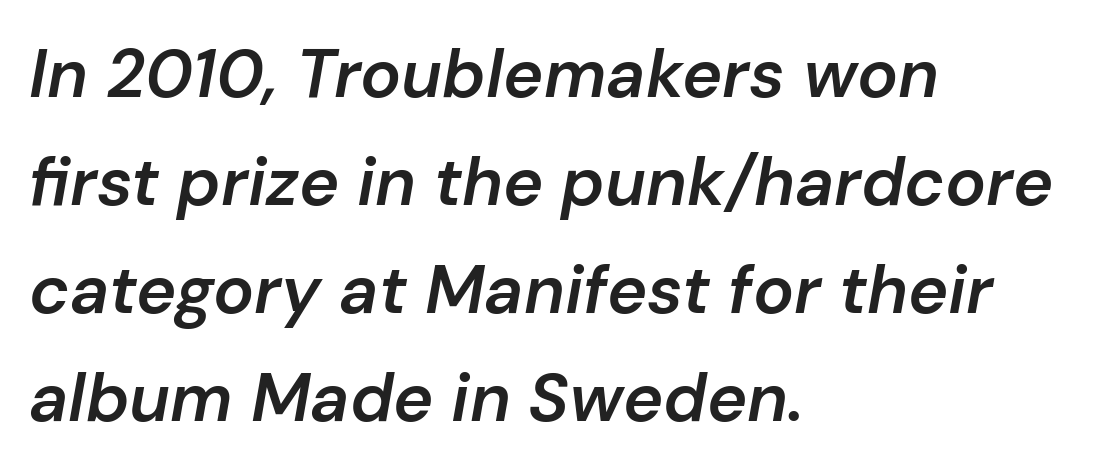
Q: Is the text bold? A: Semi-bold.
Q: Is the text italic (slanted)? A: Yes, it leans right by about 10 degrees.
Q: Is the text underlined? A: No.
Q: How is the paragraph aligned? A: Left-aligned.
Q: Is the spacing between letters normal or unusually wide? A: Normal.
Q: Is the spacing between lines tight, normal or loose? A: Normal.
Q: Width (condensed, normal, or wide)? A: Normal.
Q: Stroke contrast? A: Low.
Q: x-height? A: Medium.
Q: Monospaced? A: No.
